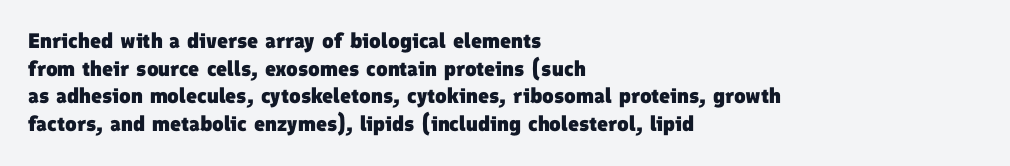
{"bold": "yes", "underline": "no", "align": "left", "line_spacing": "normal", "line_spacing_ratio": 1.32, "letter_spacing": "normal", "letter_spacing_em": 0.0, "glyph_px": 21}
